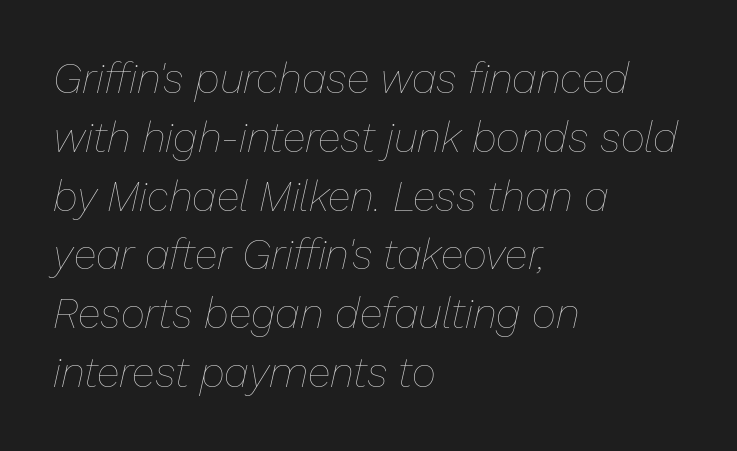
Each stroke keeps to a modest, everyday thickness or less. Notice how descenders clear the ascenders below comfortably — that's standard leading. Quick note: underline off. Does the copy run flush right? No — it runs flush left. Every character sits at an angle, as italics do.
